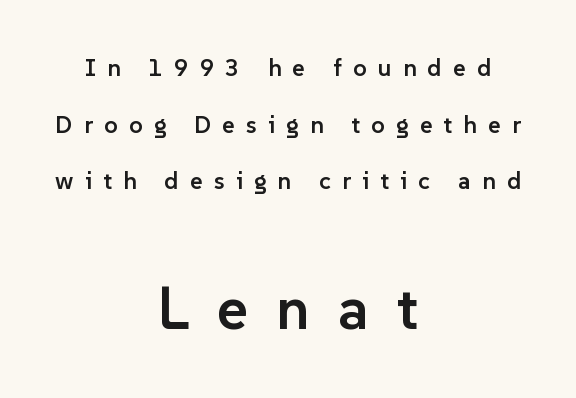
The image shows 60 px semibold sans-serif type, upright; set centered, loose line spacing (2.36x), unusually wide letter spacing (+0.47 em), not underlined; the second (bottom) block is 2.5x larger; low stroke contrast and a medium x-height.
